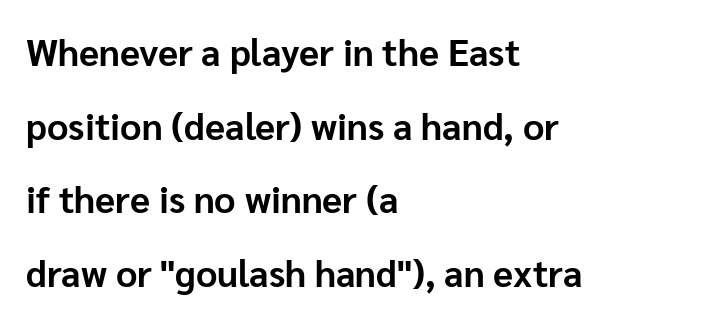
{"serif": "no", "italic": "no", "bold": "yes", "weight": "bold", "width": "normal", "stroke_contrast": "low", "x_height": "medium", "monospaced": "no", "underline": "no", "align": "left", "line_spacing": "loose", "line_spacing_ratio": 1.99, "letter_spacing": "normal", "letter_spacing_em": 0.0, "glyph_px": 37}
